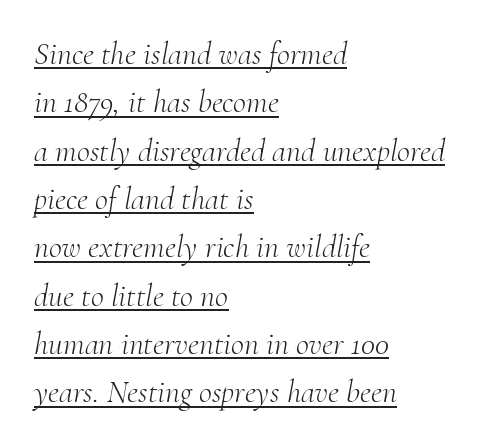
{"serif": "yes", "italic": "yes", "lean": "right", "slant_degrees": 10, "bold": "no", "weight": "light", "width": "normal", "stroke_contrast": "medium", "x_height": "small", "monospaced": "no", "underline": "yes", "align": "left", "line_spacing": "normal", "line_spacing_ratio": 1.51, "letter_spacing": "normal", "letter_spacing_em": 0.0, "glyph_px": 32}
